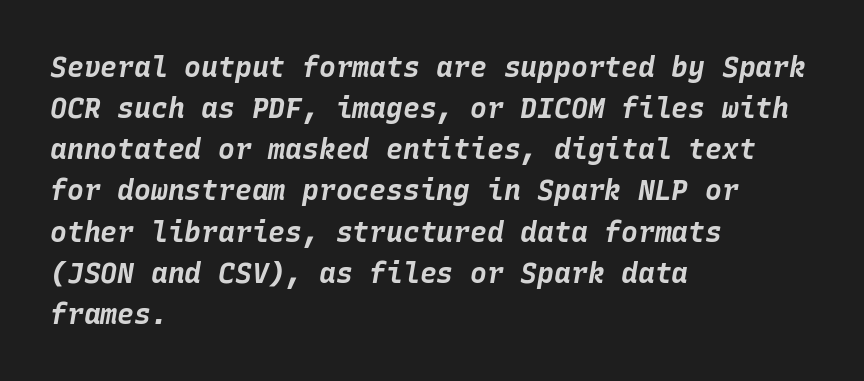
{"italic": "yes", "lean": "right", "slant_degrees": 10, "bold": "yes", "weight": "bold", "width": "normal", "stroke_contrast": "low", "x_height": "large", "monospaced": "yes", "underline": "no", "align": "left", "line_spacing": "normal", "line_spacing_ratio": 1.47, "letter_spacing": "normal", "letter_spacing_em": 0.0, "glyph_px": 28}
